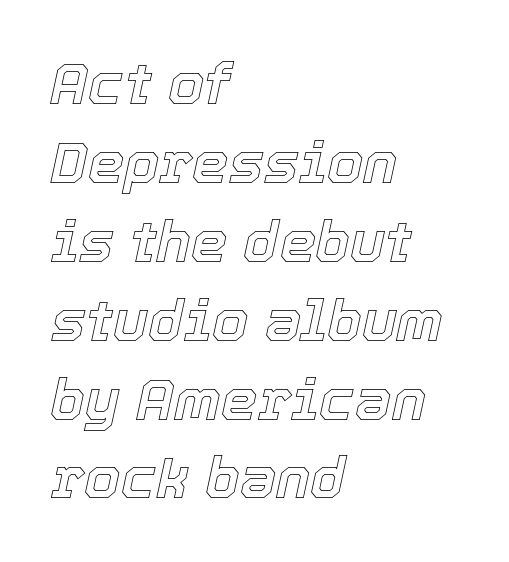
The image shows 58 px text type, italic (leaning right); set left-aligned, normal line spacing (1.36x), normal letter spacing, not underlined; a medium x-height.
